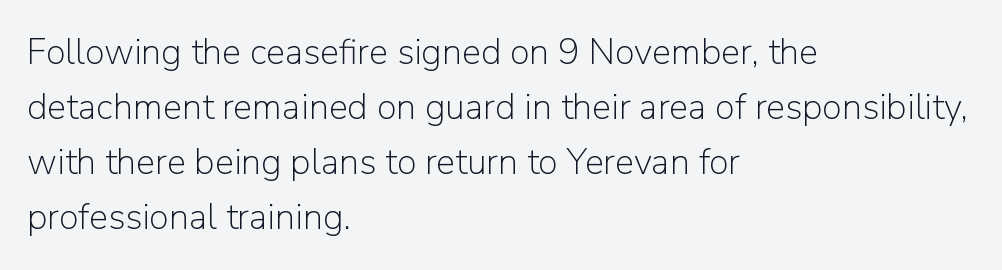
{"serif": "no", "italic": "no", "bold": "no", "weight": "light", "width": "normal", "stroke_contrast": "low", "x_height": "medium", "monospaced": "no", "underline": "no", "align": "left", "line_spacing": "normal", "line_spacing_ratio": 1.53, "letter_spacing": "normal", "letter_spacing_em": 0.0, "glyph_px": 36}
